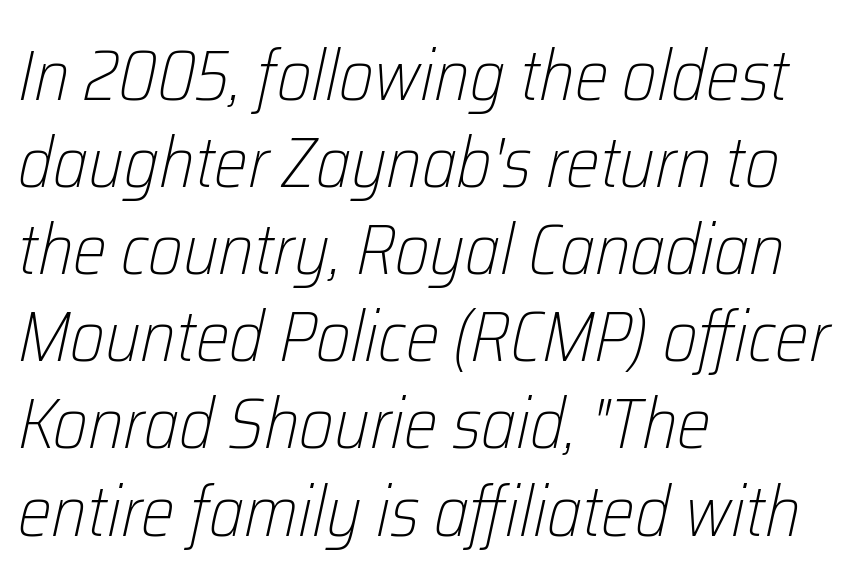
Q: Is the text bold? A: No.
Q: Is the text italic (slanted)? A: Yes, it leans right by about 12 degrees.
Q: Is the text underlined? A: No.
Q: How is the paragraph aligned? A: Left-aligned.
Q: Is the spacing between letters normal or unusually wide? A: Normal.
Q: Width (condensed, normal, or wide)? A: Condensed.
Q: Stroke contrast? A: Low.
Q: x-height? A: Medium.
Q: Monospaced? A: No.
